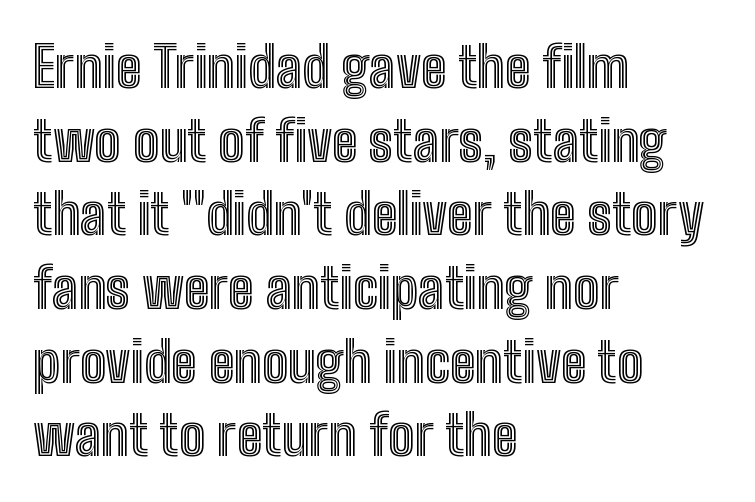
{"italic": "no", "width": "condensed", "x_height": "medium", "monospaced": "no", "underline": "no", "align": "left", "line_spacing": "normal", "line_spacing_ratio": 1.34, "letter_spacing": "normal", "letter_spacing_em": 0.0, "glyph_px": 55}
